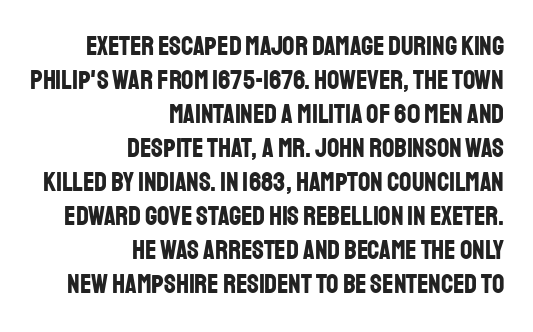
Q: Is the text bold? A: Yes.
Q: Is the text italic (slanted)? A: No, it is upright.
Q: Is the text underlined? A: No.
Q: How is the paragraph aligned? A: Right-aligned.
Q: Is the spacing between letters normal or unusually wide? A: Normal.
Q: Is the spacing between lines tight, normal or loose? A: Normal.
